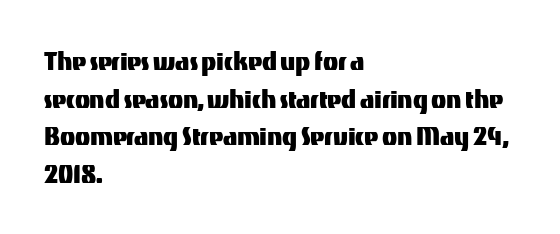
{"serif": "no", "italic": "no", "width": "normal", "stroke_contrast": "medium", "x_height": "medium", "monospaced": "no", "underline": "no", "align": "left", "line_spacing_ratio": 1.21, "letter_spacing": "normal", "letter_spacing_em": 0.0, "glyph_px": 31}
